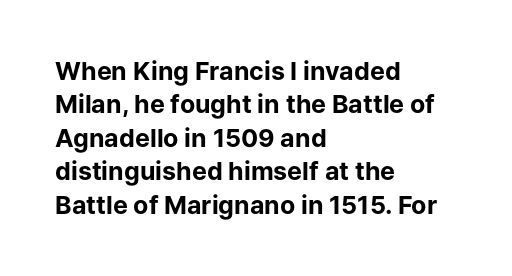
The image shows 25 px bold type, upright; set left-aligned, normal line spacing (1.34x), normal letter spacing, not underlined.
